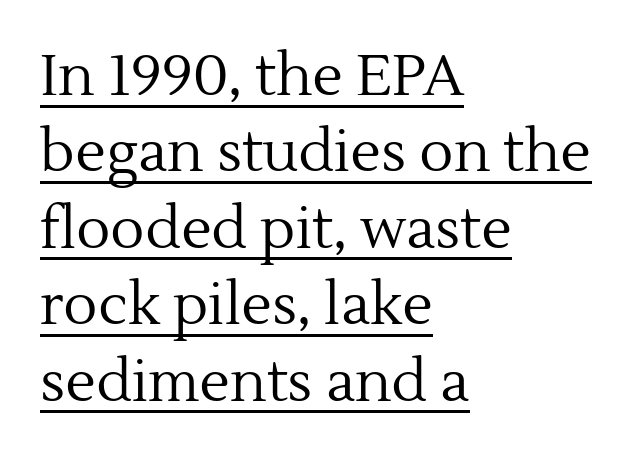
The image shows 57 px regular-weight serif type, upright; set left-aligned, normal line spacing (1.34x), normal letter spacing, underlined; a medium x-height.
